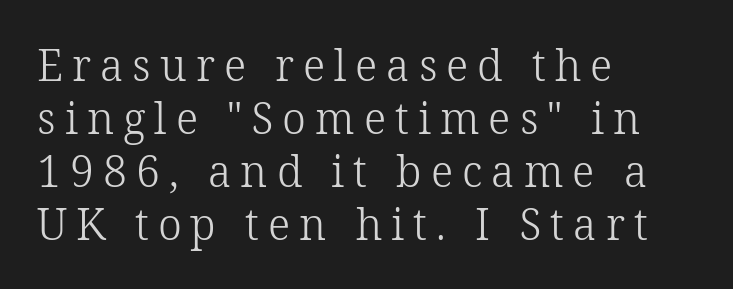
Q: Is the text bold? A: No.
Q: Is the text italic (slanted)? A: No, it is upright.
Q: Is the typeface a serif or a sans-serif typeface? A: Serif.
Q: Is the text underlined? A: No.
Q: How is the paragraph aligned? A: Left-aligned.
Q: Is the spacing between letters normal or unusually wide? A: Unusually wide.
Q: Width (condensed, normal, or wide)? A: Normal.
Q: Stroke contrast? A: Low.
Q: x-height? A: Medium.
Q: Monospaced? A: No.
